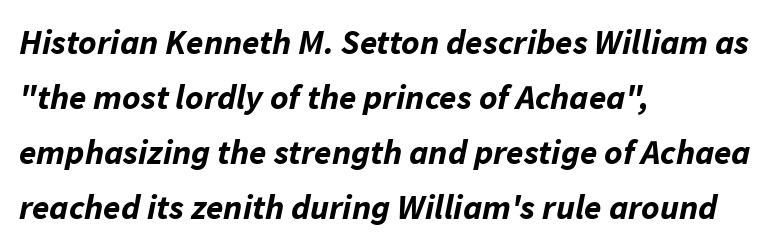
Q: Is the text bold? A: Yes.
Q: Is the text italic (slanted)? A: Yes, it leans right by about 11 degrees.
Q: Is the text underlined? A: No.
Q: How is the paragraph aligned? A: Left-aligned.
Q: Is the spacing between letters normal or unusually wide? A: Normal.
Q: Is the spacing between lines tight, normal or loose? A: Normal.
Q: Width (condensed, normal, or wide)? A: Normal.
Q: Stroke contrast? A: Low.
Q: x-height? A: Medium.
Q: Monospaced? A: No.
